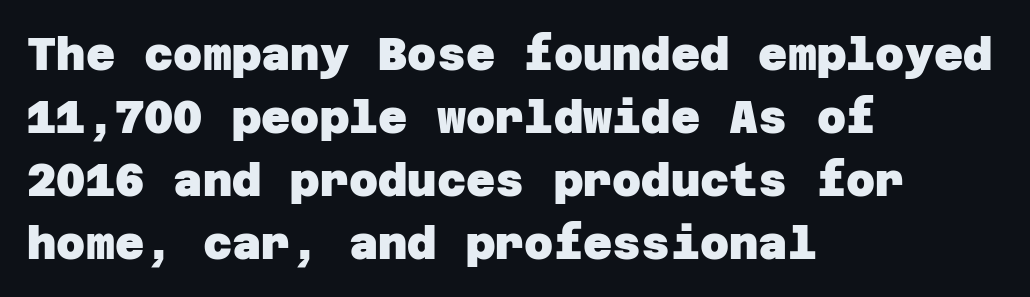
Casual observation: everything's shoved over to the left. Observe the absence of serifs on each vertical stroke in this sample. The passage shown has conventional tracking throughout. Look at the stroke-to-counter ratio: heavy, a bold.
